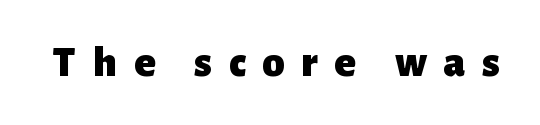
The image shows 44 px heavy sans-serif type, upright; set unusually wide letter spacing (+0.38 em), not underlined; low stroke contrast and a medium x-height.
